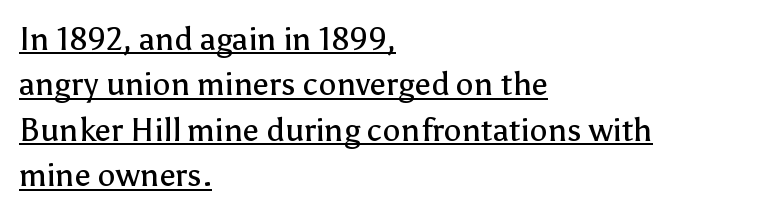
The image shows 32 px regular-weight sans-serif type, upright; set left-aligned, normal line spacing (1.42x), normal letter spacing, underlined; low stroke contrast and a medium x-height.
